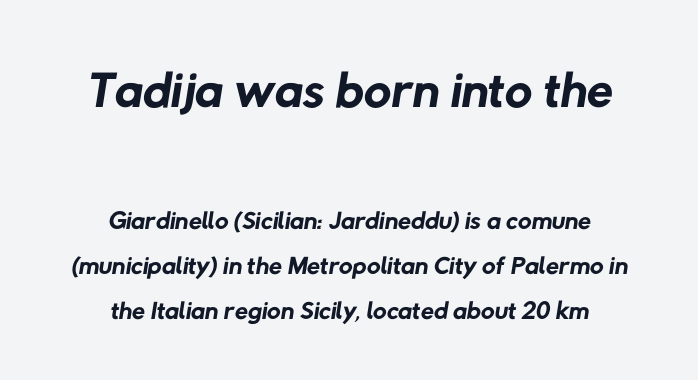
The image shows 76 px regular-weight sans-serif type; set centered, line spacing 1.18x, normal letter spacing, not underlined; the first (top) block is 2.0x larger; low stroke contrast and a medium x-height.
